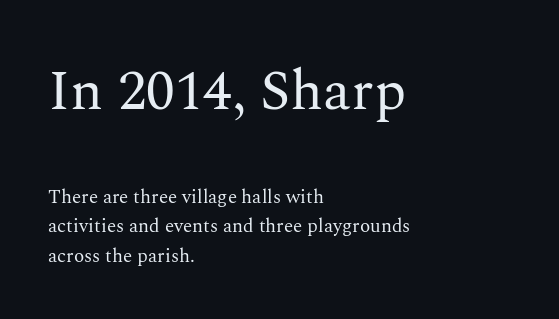
The image shows 57 px regular-weight serif type, upright; set left-aligned, normal line spacing (1.55x), normal letter spacing, not underlined; the first (top) block is 3.0x larger; medium stroke contrast and a medium x-height.
